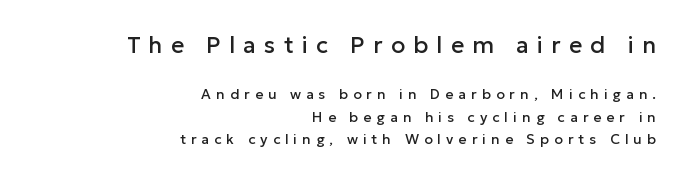
Quick note: not italic, upright. Characters follow at a spacing far wider than the type designer built in. Typeset ragged left — the right edge is the straight one. Large over small — that's the arrangement of the two blocks here. The space beneath each line is pristine and unruled.
